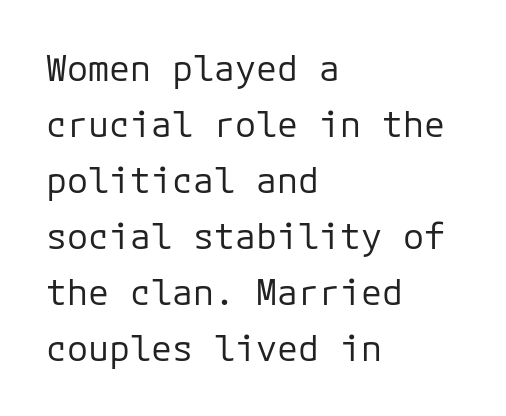
Q: Is the text bold? A: No.
Q: Is the text italic (slanted)? A: No, it is upright.
Q: Is the typeface a serif or a sans-serif typeface? A: Sans-serif.
Q: Is the text underlined? A: No.
Q: How is the paragraph aligned? A: Left-aligned.
Q: Is the spacing between letters normal or unusually wide? A: Normal.
Q: Is the spacing between lines tight, normal or loose? A: Normal.
Q: Width (condensed, normal, or wide)? A: Normal.
Q: Stroke contrast? A: Low.
Q: x-height? A: Medium.
